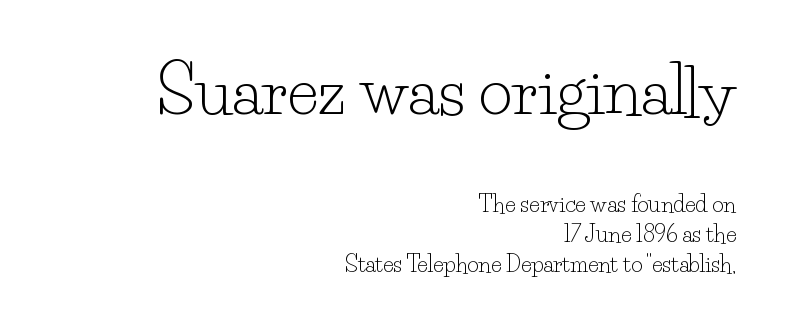
{"serif": "yes", "italic": "no", "bold": "no", "weight": "light", "width": "normal", "stroke_contrast": "low", "x_height": "small", "monospaced": "no", "underline": "no", "align": "right", "line_spacing": "normal", "line_spacing_ratio": 1.36, "letter_spacing": "normal", "letter_spacing_em": 0.0, "larger_block": "first", "size_ratio": 2.95, "glyph_px": 65}
